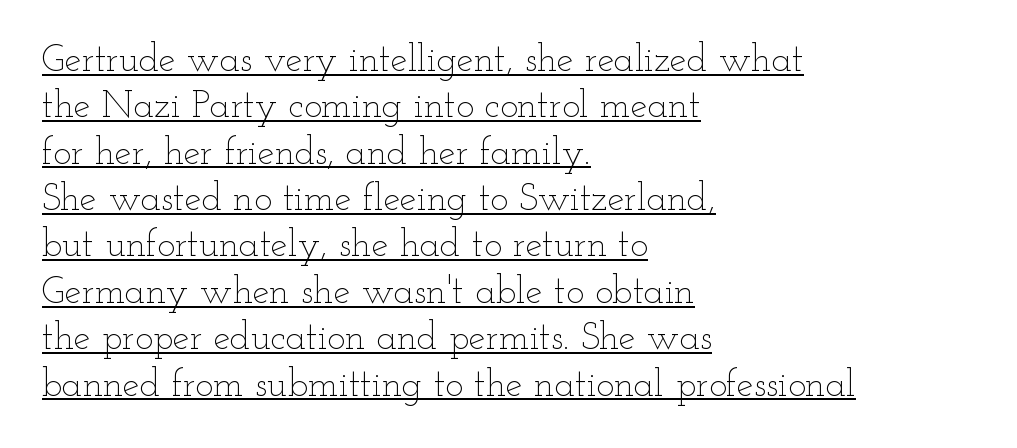
Q: Is the text bold? A: No.
Q: Is the text italic (slanted)? A: No, it is upright.
Q: Is the text underlined? A: Yes.
Q: How is the paragraph aligned? A: Left-aligned.
Q: Is the spacing between letters normal or unusually wide? A: Normal.
Q: Width (condensed, normal, or wide)? A: Wide.
Q: Stroke contrast? A: Low.
Q: x-height? A: Small.
Q: Monospaced? A: No.
